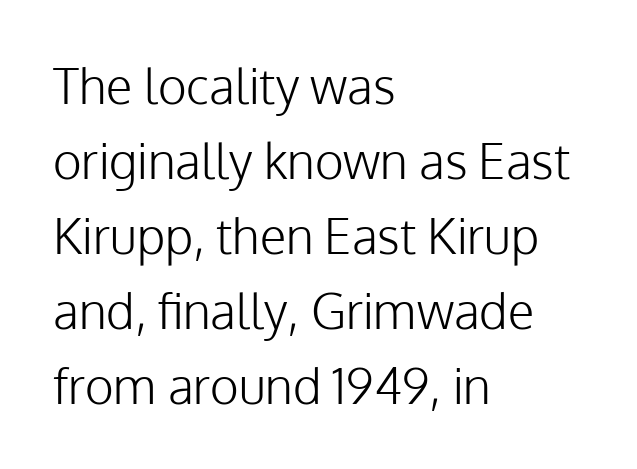
The vertical gap from one line to the next is medium. Descenders hang freely into open space. Every row of glyphs begins at an identical x-position on the left. Students, note that the glyphs here touch the page at normal intervals. Think of a printed novel: that variable character pitch is what you see here. This is the regular roman posture of the typeface.
